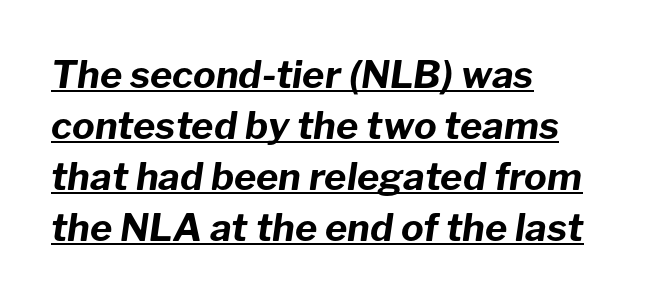
The image shows 38 px bold type, italic (leaning right); set left-aligned, normal line spacing (1.34x), normal letter spacing, underlined; low stroke contrast and a medium x-height.
